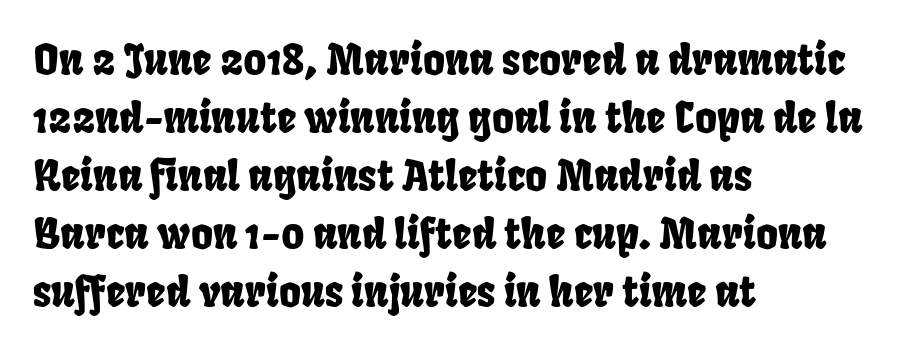
What's the leading like? Ordinary, nothing unusual. Descender tails drop into unmarked territory. Do the characters align in a grid? No, the font is proportional. Does extra space separate the letters? No, they use regular spacing.
